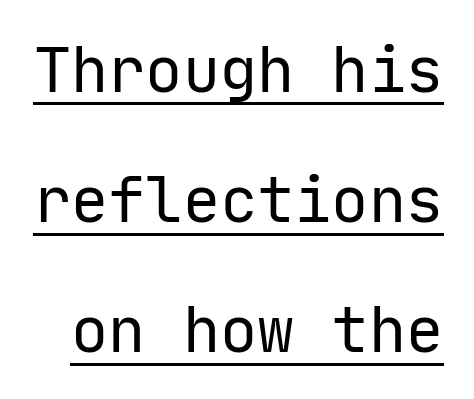
The image shows 62 px regular-weight sans-serif type, upright, monospaced; set loose line spacing (2.1x), normal letter spacing, underlined; low stroke contrast and a medium x-height.
